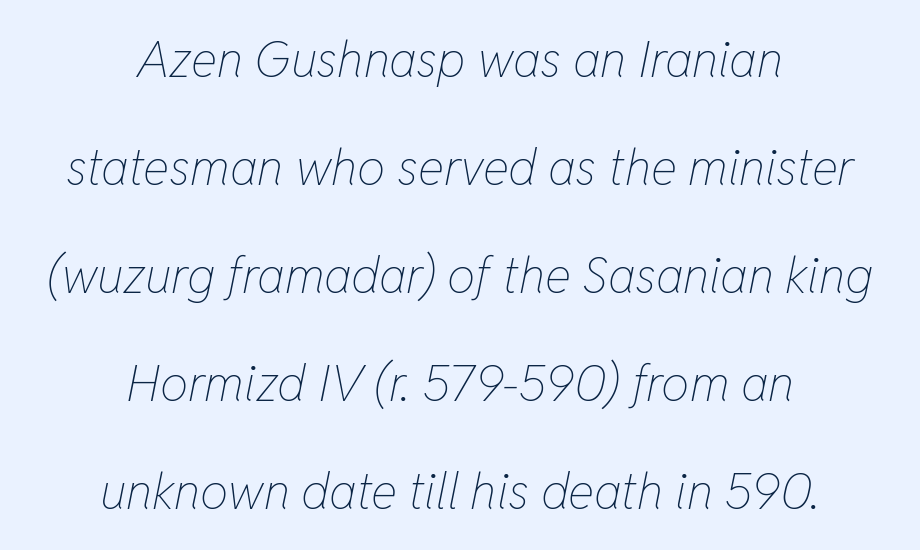
The image shows 50 px thin, condensed type, italic (leaning right); set centered, loose line spacing (2.16x), normal letter spacing, not underlined; low stroke contrast and a medium x-height.
